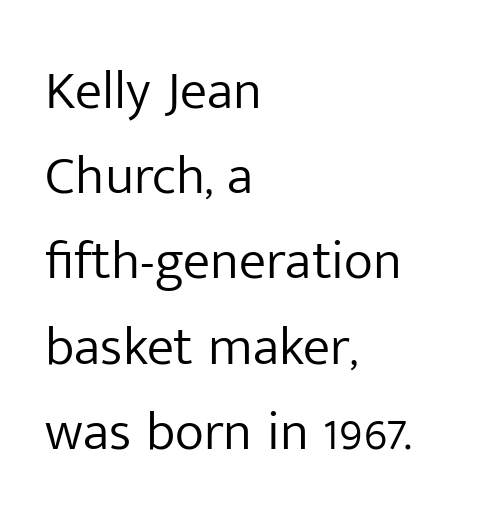
{"serif": "no", "italic": "no", "bold": "no", "weight": "light", "width": "normal", "stroke_contrast": "low", "x_height": "medium", "monospaced": "no", "underline": "no", "align": "left", "line_spacing": "normal", "line_spacing_ratio": 1.55, "letter_spacing": "normal", "letter_spacing_em": 0.0, "glyph_px": 55}
